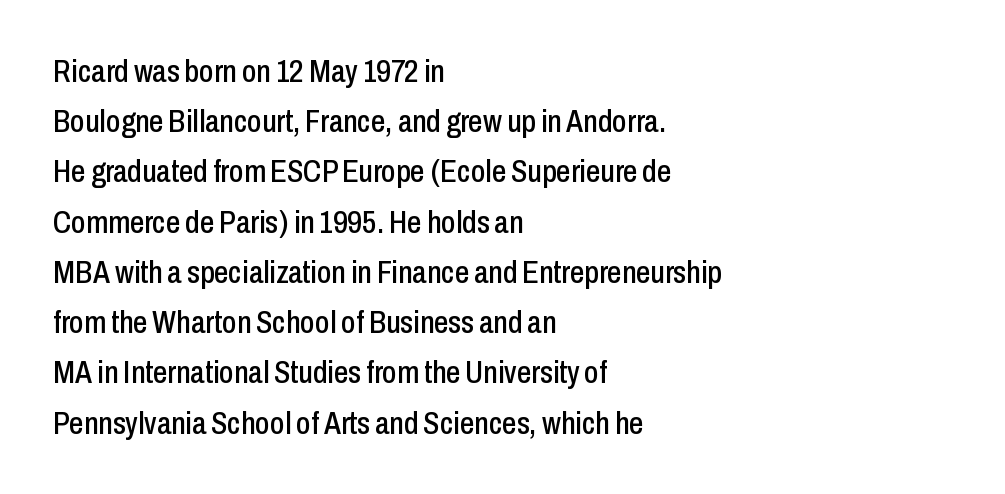
{"serif": "no", "italic": "no", "width": "condensed", "stroke_contrast": "low", "x_height": "medium", "monospaced": "no", "underline": "no", "align": "left", "line_spacing": "normal", "line_spacing_ratio": 1.57, "letter_spacing": "normal", "letter_spacing_em": 0.0, "glyph_px": 32}
